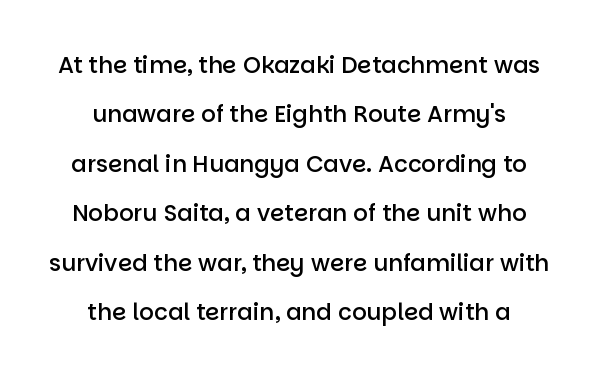
Q: Is the text bold? A: Semi-bold.
Q: Is the text italic (slanted)? A: No, it is upright.
Q: Is the text underlined? A: No.
Q: How is the paragraph aligned? A: Centered.
Q: Is the spacing between letters normal or unusually wide? A: Normal.
Q: Is the spacing between lines tight, normal or loose? A: Loose.
